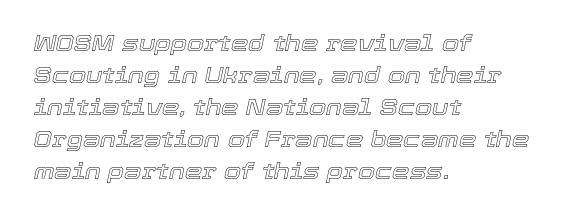
{"italic": "yes", "lean": "right", "slant_degrees": 12, "underline": "no", "align": "left", "line_spacing": "normal", "line_spacing_ratio": 1.45, "letter_spacing": "normal", "letter_spacing_em": 0.0, "glyph_px": 22}
